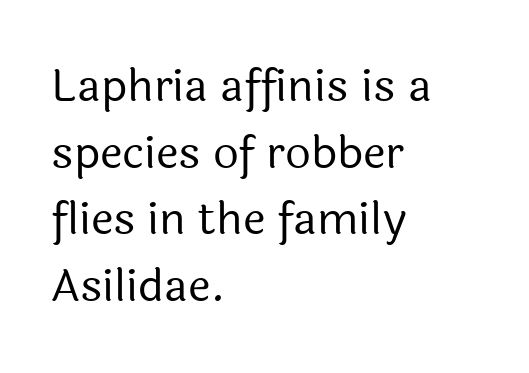
The image shows 45 px regular-weight sans-serif type, upright; set left-aligned, normal line spacing (1.48x), normal letter spacing, not underlined; a medium x-height.
